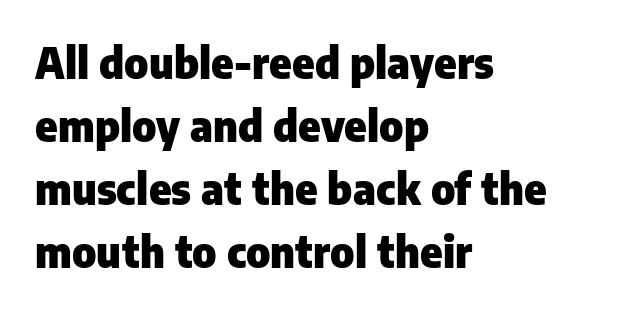
{"serif": "no", "italic": "no", "bold": "yes", "weight": "heavy", "width": "normal", "stroke_contrast": "low", "x_height": "medium", "monospaced": "no", "underline": "no", "align": "left", "line_spacing": "normal", "line_spacing_ratio": 1.5, "letter_spacing": "normal", "letter_spacing_em": 0.0, "glyph_px": 42}
